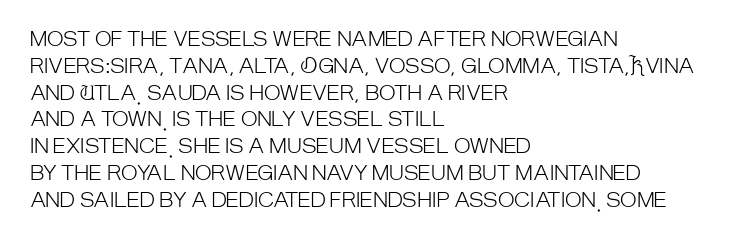
Unlike italic type, these characters show no tilt at all. Honestly, there is no underline to notice here at all. The ragged edge is on the right, which tells us the setting is flush left. Tracking here is standard; glyphs follow each other at the usual distance.
